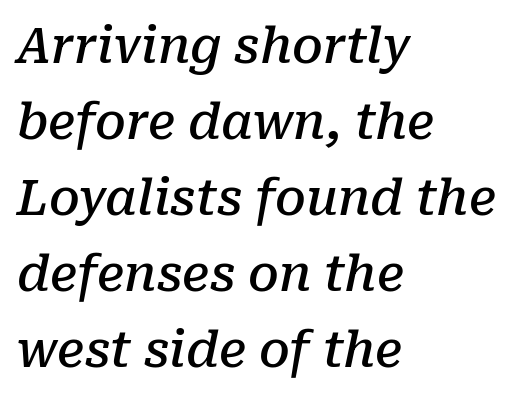
Proportional: the letters do not fall into vertical columns. If you drew a line through each stem, it would be angled. Tracking value appears to be zero — textbook default spacing. Moderately thickened strokes mark this as semibold type. The glyphs in this specimen are seriffed.
